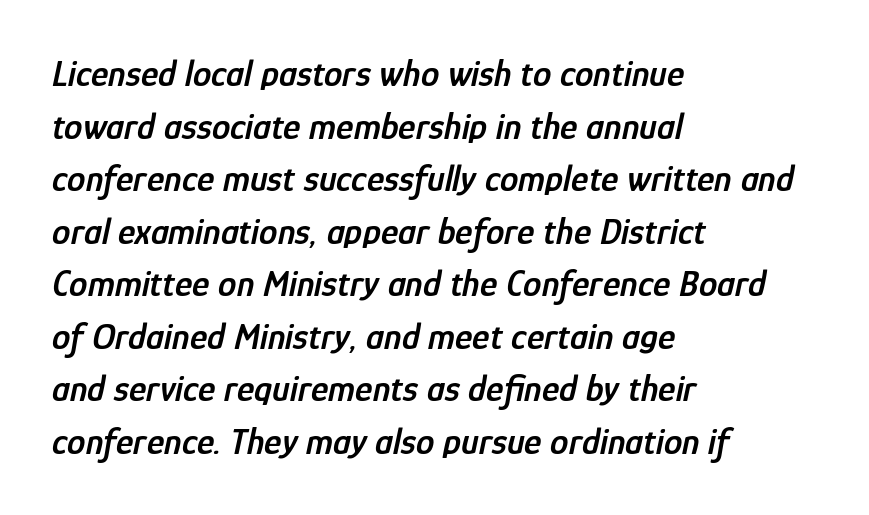
{"italic": "yes", "lean": "right", "slant_degrees": 12, "bold": "semi", "weight": "semibold", "width": "condensed", "stroke_contrast": "low", "x_height": "medium", "monospaced": "no", "underline": "no", "align": "left", "line_spacing": "normal", "line_spacing_ratio": 1.42, "letter_spacing": "normal", "letter_spacing_em": 0.0, "glyph_px": 37}
